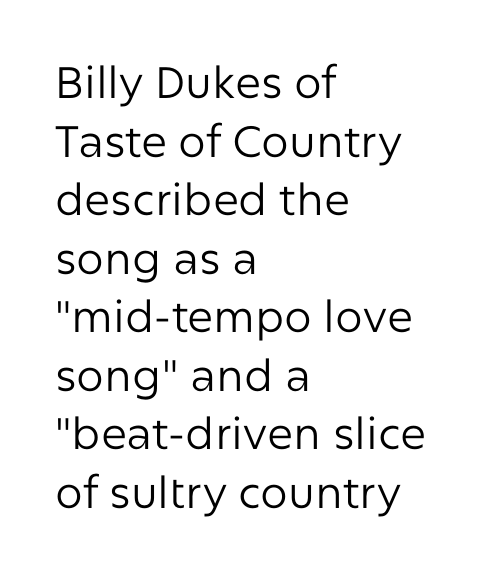
{"serif": "no", "italic": "no", "bold": "no", "weight": "regular", "width": "normal", "stroke_contrast": "low", "x_height": "medium", "monospaced": "no", "underline": "no", "align": "left", "line_spacing": "normal", "line_spacing_ratio": 1.33, "letter_spacing": "normal", "letter_spacing_em": 0.0, "glyph_px": 44}
